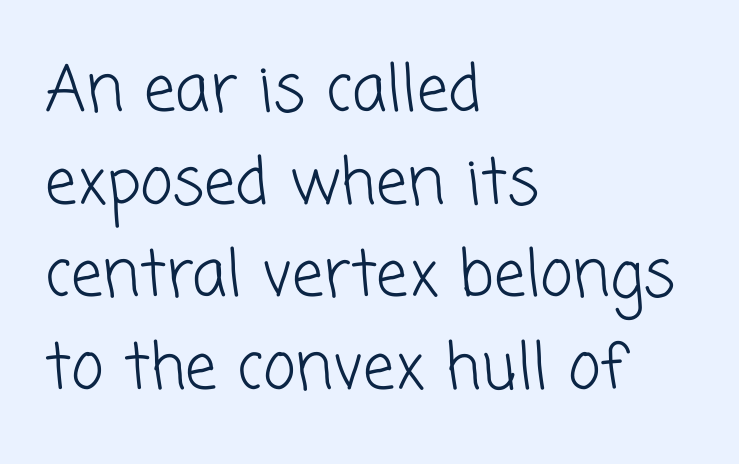
Is the block centered? No — it sits flush against the left margin. Look at the tracking — it's just the regular setting, nothing added. Each letter keeps its own natural width here, so spacing adapts to shape. Unmarked baselines from the first word to the last.
